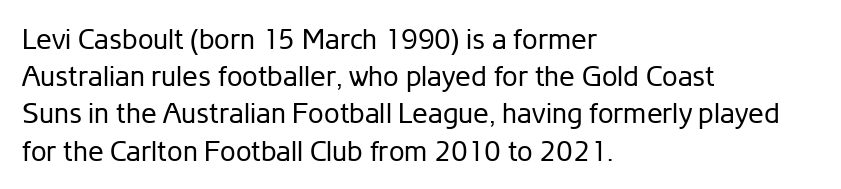
{"serif": "no", "italic": "no", "bold": "no", "weight": "regular", "width": "normal", "stroke_contrast": "low", "x_height": "medium", "monospaced": "no", "underline": "no", "align": "left", "line_spacing": "normal", "line_spacing_ratio": 1.33, "letter_spacing": "normal", "letter_spacing_em": 0.0, "glyph_px": 28}
